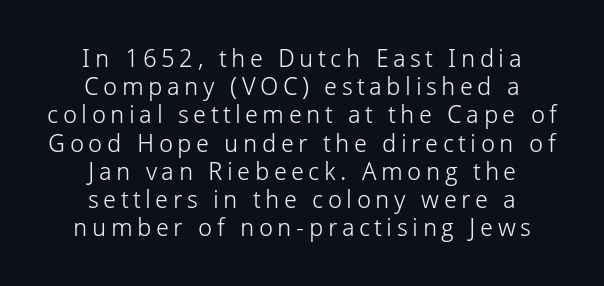
Q: Is the text bold? A: No.
Q: Is the text italic (slanted)? A: No, it is upright.
Q: Is the text underlined? A: No.
Q: How is the paragraph aligned? A: Centered.
Q: Is the spacing between lines tight, normal or loose? A: Tight.
